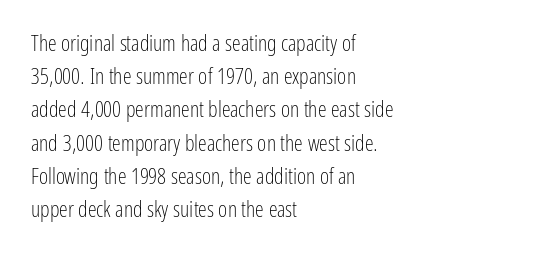
Tall strokes in this sample are plumb rather than angled. Weight: regular or lighter. Tracking value appears to be zero — textbook default spacing. The passage shown stacks its lines at a standard gap. The lines in this sample share a left origin and differ only in where they stop. Anything drawn beneath the words? Only blank space.
